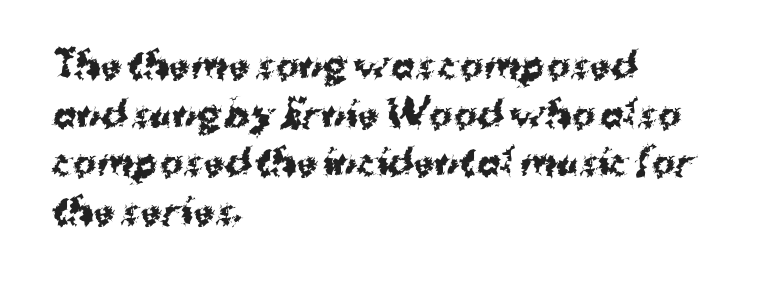
The image shows 35 px bold sans-serif type; set left-aligned, normal line spacing (1.39x), normal letter spacing, not underlined; medium stroke contrast and a medium x-height.
